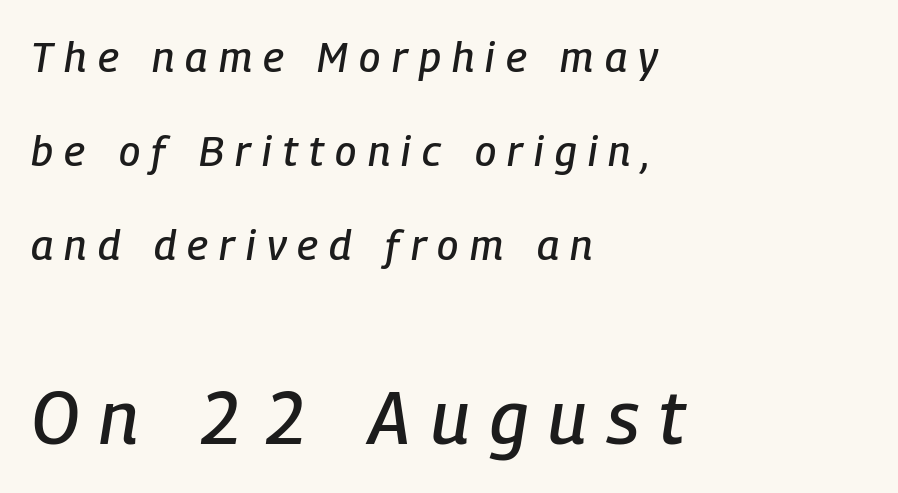
Does the leading feel generous? Absolutely, it's lavish. Type without underlining. Do the characters align in a grid? No, the font is proportional. Does the bottom block carry the larger type? Yes, it does.
